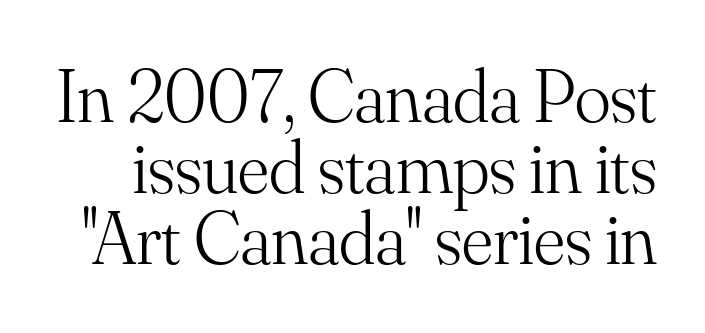
The image shows 75 px light serif type, upright; set tight line spacing (0.95x), normal letter spacing, not underlined; medium stroke contrast and a small x-height.
